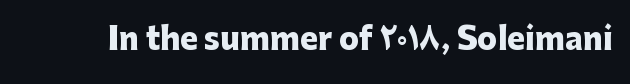
{"serif": "no", "italic": "no", "bold": "yes", "weight": "heavy", "width": "normal", "stroke_contrast": "low", "x_height": "medium", "monospaced": "no", "underline": "no", "letter_spacing": "normal", "letter_spacing_em": 0.0, "glyph_px": 30}
